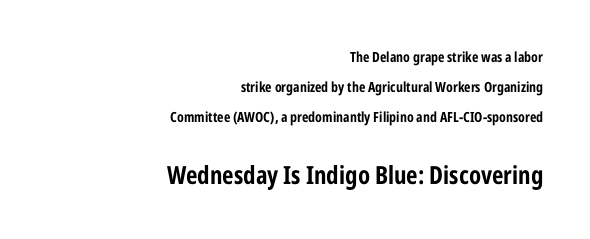
Q: Is the text bold? A: Yes.
Q: Is the text italic (slanted)? A: No, it is upright.
Q: Is the text underlined? A: No.
Q: How is the paragraph aligned? A: Right-aligned.
Q: Is the spacing between letters normal or unusually wide? A: Normal.
Q: Is the spacing between lines tight, normal or loose? A: Loose.
Q: Which block of text is set in a larger size, the first (top) or the second (bottom)? A: The second (bottom) one.
